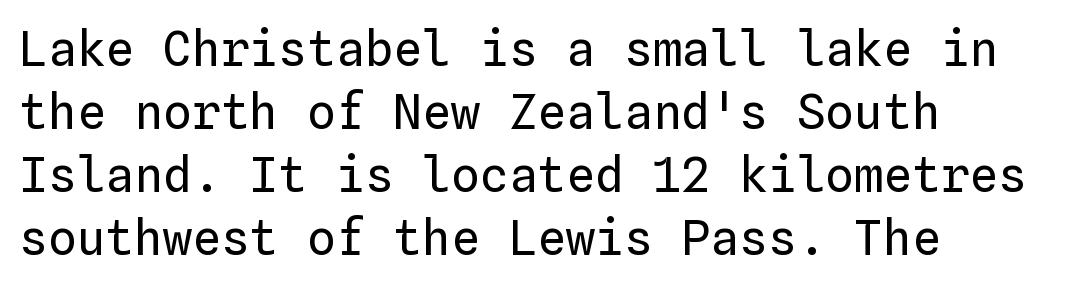
{"italic": "no", "bold": "no", "weight": "regular", "width": "normal", "stroke_contrast": "low", "x_height": "medium", "monospaced": "yes", "underline": "no", "align": "left", "line_spacing": "normal", "line_spacing_ratio": 1.31, "letter_spacing": "normal", "letter_spacing_em": 0.0, "glyph_px": 48}
